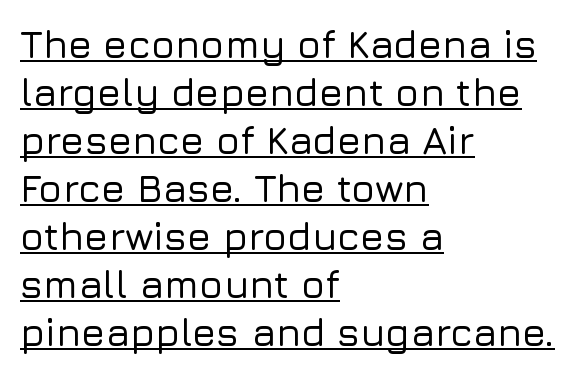
Style check: upright. These lines are set flush left with a ragged right edge. Is this a sans? Yes — the strokes have no serifs. The passage shown has conventional tracking throughout. The string is rendered with underlining switched on. Spacing verdict: proportional, widths tailored to each character.
